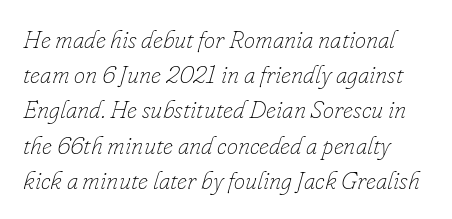
Q: Is the text bold? A: No.
Q: Is the text italic (slanted)? A: Yes, it leans right by about 16 degrees.
Q: Is the text underlined? A: No.
Q: Is the spacing between letters normal or unusually wide? A: Normal.
Q: Is the spacing between lines tight, normal or loose? A: Normal.
